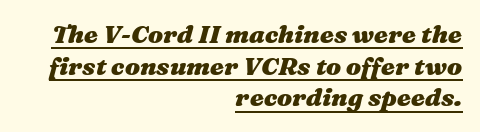
The image shows 25 px bold type, italic (leaning right); set right-aligned, normal line spacing (1.27x), normal letter spacing, underlined.
